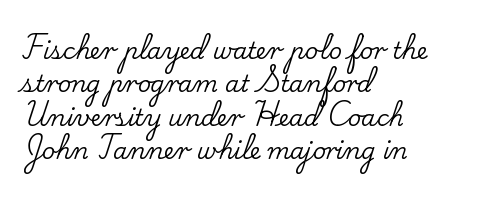
The rendering uses a moderate line-height, typical for paragraphs. The gaps between neighbouring characters are ordinary and unremarkable. Has an underline been added? It has not. Line starts are locked; line ends wander.
